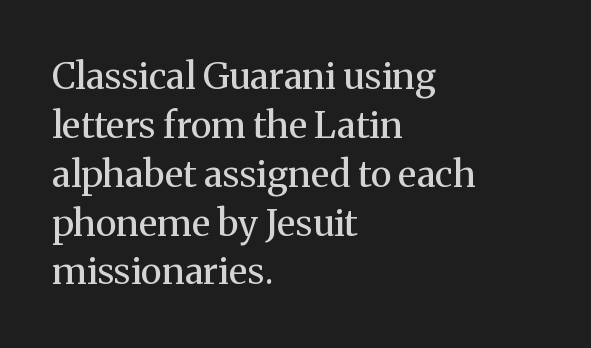
The image shows 37 px regular-weight serif type, upright; set left-aligned, normal line spacing (1.32x), normal letter spacing, not underlined; medium stroke contrast and a medium x-height.
